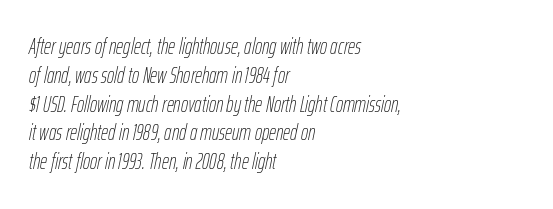
Q: Is the text bold? A: No.
Q: Is the text italic (slanted)? A: Yes, it leans right by about 12 degrees.
Q: Is the text underlined? A: No.
Q: How is the paragraph aligned? A: Left-aligned.
Q: Is the spacing between letters normal or unusually wide? A: Normal.
Q: Is the spacing between lines tight, normal or loose? A: Normal.
